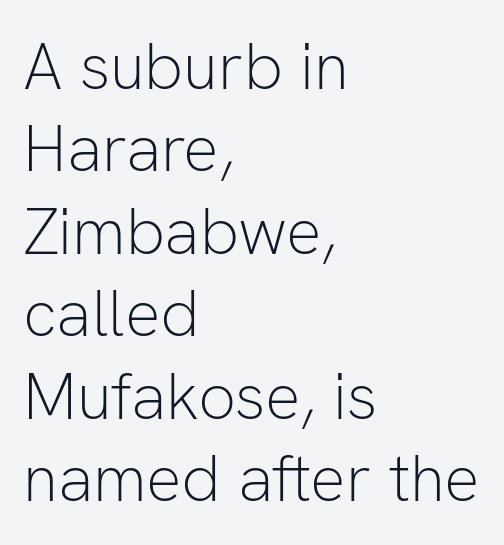
{"serif": "no", "italic": "no", "bold": "no", "weight": "light", "width": "normal", "stroke_contrast": "low", "x_height": "medium", "monospaced": "no", "underline": "no", "align": "left", "line_spacing": "normal", "line_spacing_ratio": 1.25, "letter_spacing": "normal", "letter_spacing_em": 0.0, "glyph_px": 66}
